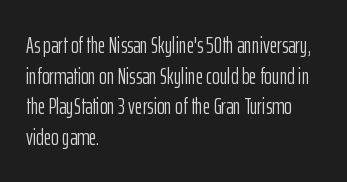
The image shows 23 px text type, upright; set left-aligned, normal line spacing (1.33x), normal letter spacing, not underlined.
